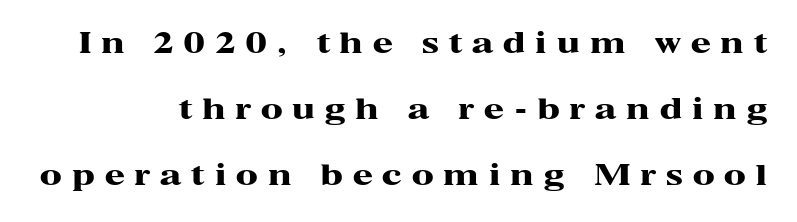
Is the type bold? Yes — the strokes are clearly thick and heavy. Check where the strokes stop: tiny serifs finish them off. Observe the wide spacing: letters keep a clear distance from each other. The letters advance in unequal steps, a hallmark of proportional type.
